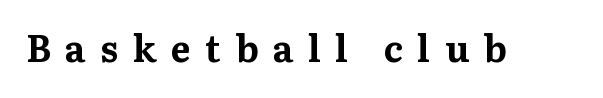
Here the glyphs are tracked loosely, breaking word shapes into spaced letters. The glyphs in this specimen are seriffed. Beneath every word, the page is bare. These lines are rendered in a variable-pitch font. Vertical strokes here are truly vertical. Heft: maximum for text — a bold.
